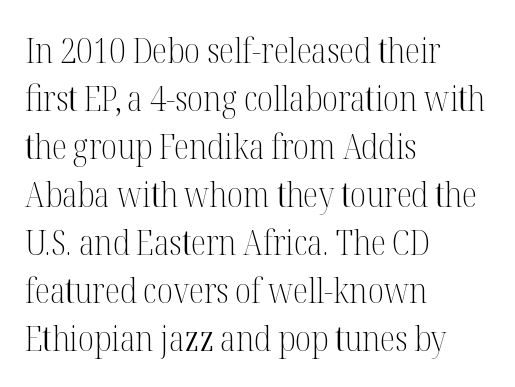
{"serif": "yes", "italic": "no", "bold": "no", "weight": "light", "width": "condensed", "stroke_contrast": "medium", "x_height": "medium", "monospaced": "no", "underline": "no", "align": "left", "line_spacing": "normal", "line_spacing_ratio": 1.37, "letter_spacing": "normal", "letter_spacing_em": 0.0, "glyph_px": 35}
